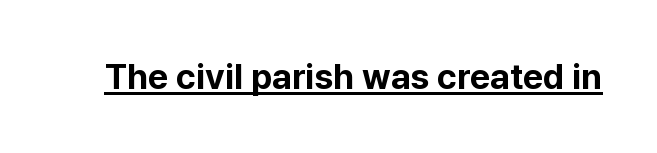
The image shows 35 px bold sans-serif type, upright; set normal letter spacing, underlined; low stroke contrast and a medium x-height.
